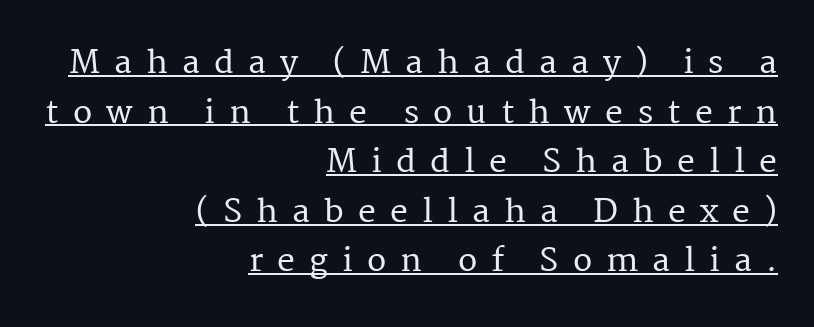
To sum up the face: it has serifs. The rendering uses a moderate line-height, typical for paragraphs. Underlined type. Proportional: the letters do not fall into vertical columns. No italicization has been applied; the sample stays upright. The passage is arranged like a letterhead date or caption credit — flush right.
